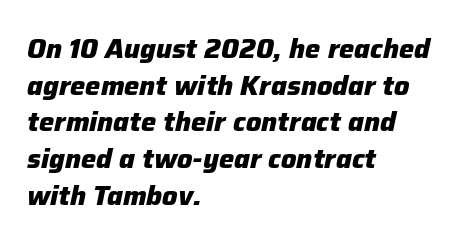
The image shows 27 px bold type, italic (leaning right); set left-aligned, normal line spacing (1.36x), normal letter spacing, not underlined.
